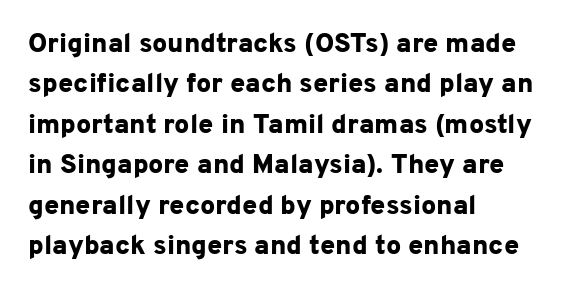
{"italic": "no", "bold": "yes", "underline": "no", "align": "left", "line_spacing": "normal", "line_spacing_ratio": 1.5, "letter_spacing": "normal", "letter_spacing_em": 0.0, "glyph_px": 27}
